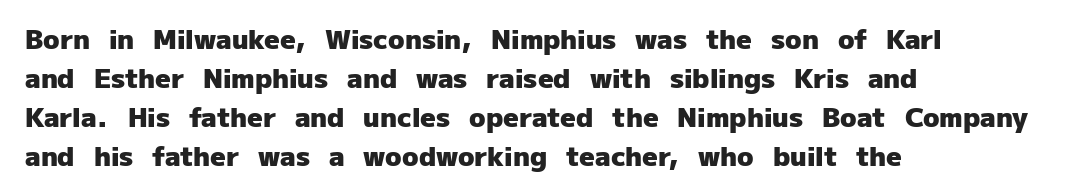
Q: Is the text bold? A: Yes.
Q: Is the text italic (slanted)? A: No, it is upright.
Q: Is the text underlined? A: No.
Q: How is the paragraph aligned? A: Left-aligned.
Q: Is the spacing between letters normal or unusually wide? A: Normal.
Q: Is the spacing between lines tight, normal or loose? A: Normal.
